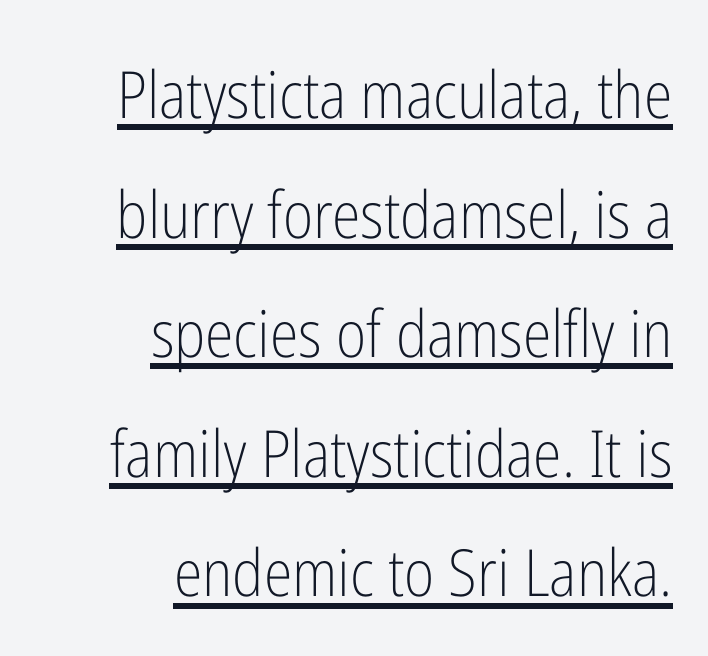
Look at the bottom of the vertical strokes: they stop flat, with no serifs. A rule runs beneath these lines of type. Leftover space on each line is placed entirely before the opening word. Summary of weight: not heavy and not bold.
